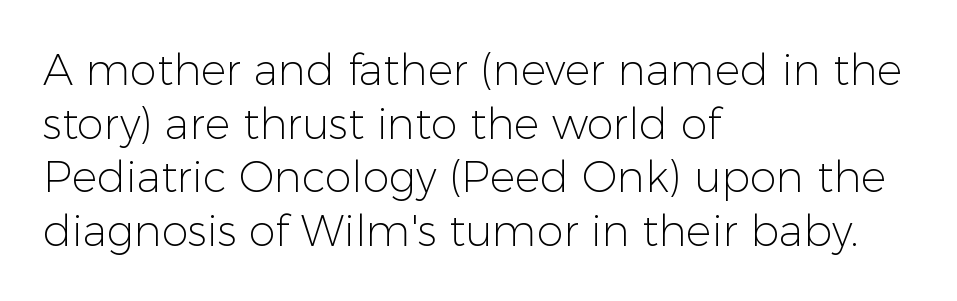
A clean baseline with only descenders dipping below it. The face looks like a standard text weight, possibly lighter. One glance says typical: line gaps are just what's usual. Note the varied advance widths — an 'i' is clearly narrower than an 'm'.
